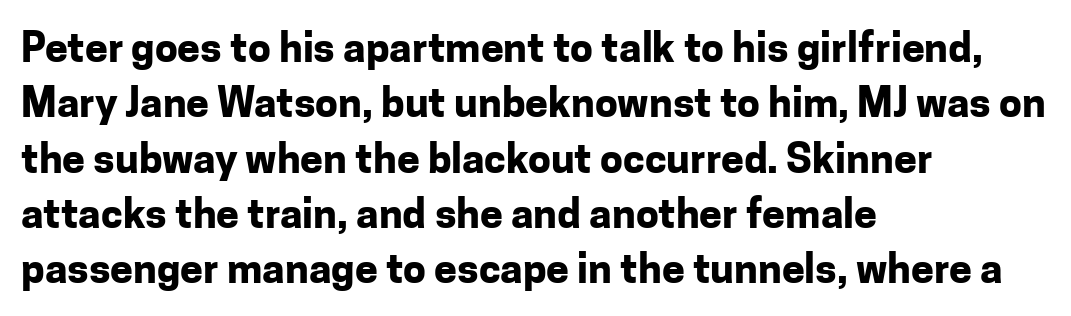
{"serif": "no", "italic": "no", "bold": "yes", "weight": "bold", "width": "normal", "stroke_contrast": "low", "x_height": "medium", "monospaced": "no", "underline": "no", "align": "left", "line_spacing": "normal", "line_spacing_ratio": 1.35, "letter_spacing": "normal", "letter_spacing_em": 0.0, "glyph_px": 41}
